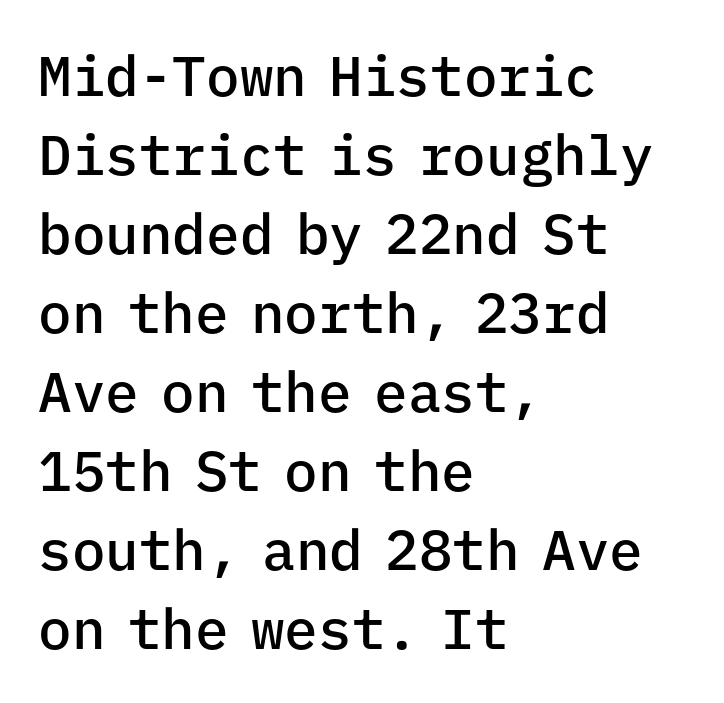
{"serif": "no", "italic": "no", "bold": "semi", "weight": "semibold", "width": "normal", "stroke_contrast": "low", "x_height": "medium", "monospaced": "yes", "underline": "no", "align": "left", "line_spacing": "normal", "line_spacing_ratio": 1.41, "letter_spacing": "normal", "letter_spacing_em": 0.0, "glyph_px": 56}
